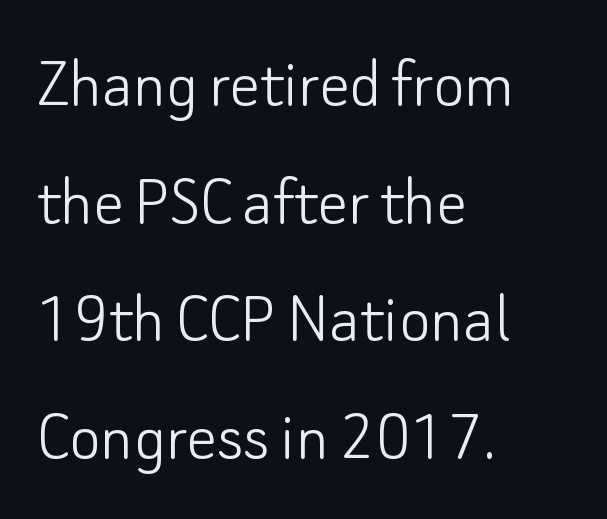
The image shows 75 px light sans-serif type, upright; set left-aligned, normal line spacing (1.57x), normal letter spacing, not underlined; low stroke contrast and a small x-height.
